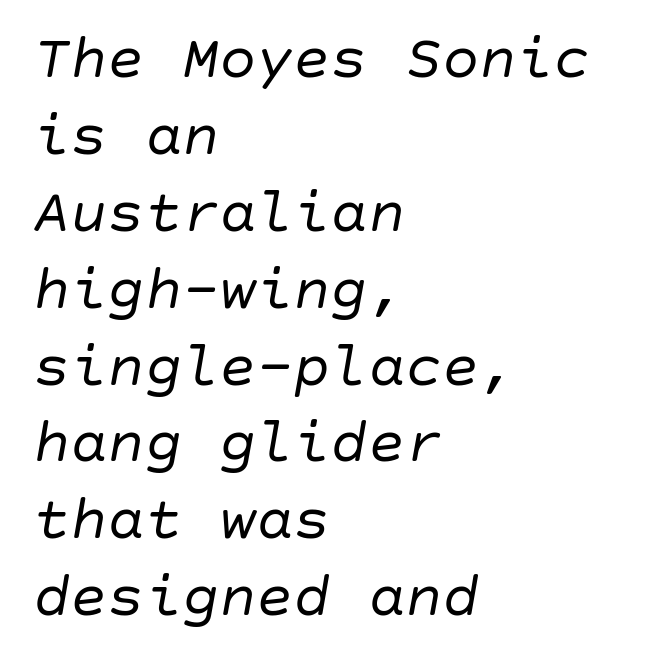
{"italic": "yes", "lean": "right", "slant_degrees": 10, "bold": "no", "weight": "regular", "width": "normal", "stroke_contrast": "low", "x_height": "large", "underline": "no", "align": "left", "line_spacing_ratio": 1.24, "letter_spacing": "normal", "letter_spacing_em": 0.0, "glyph_px": 62}
